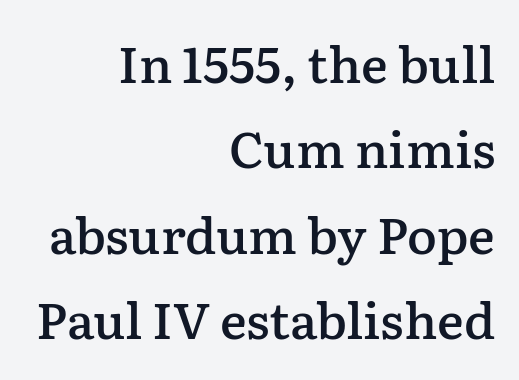
This is the regular roman posture of the typeface. This sample uses plain, unmodified letter spacing. The passage shown is typed in a proportional face where columns would drift. A bare baseline throughout the passage. Compared with a flush-left layout, this one pins lines to the opposite, right side. The designer went with a serif here, giving each stem small feet.
